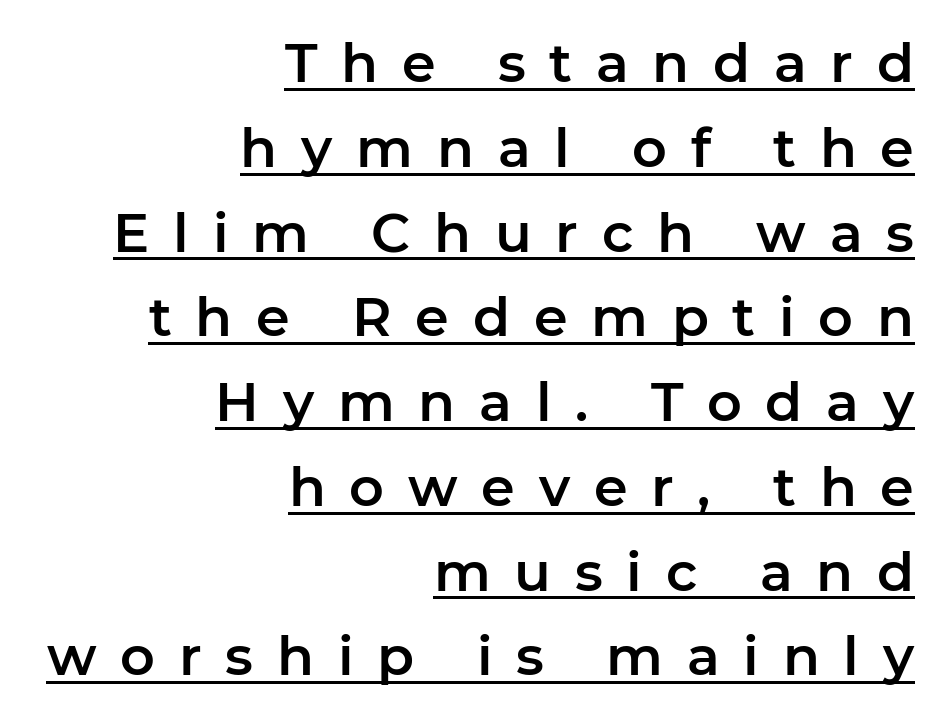
{"serif": "no", "italic": "no", "width": "normal", "stroke_contrast": "low", "x_height": "medium", "monospaced": "no", "underline": "yes", "align": "right", "line_spacing": "normal", "line_spacing_ratio": 1.57, "letter_spacing": "wide", "letter_spacing_em": 0.44, "glyph_px": 54}
